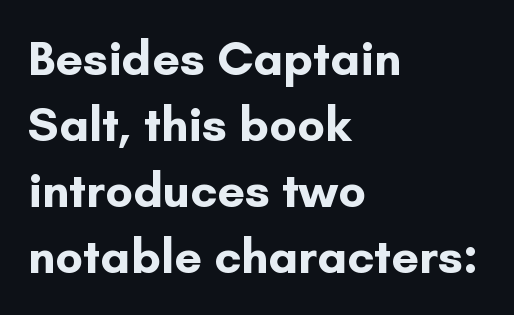
You'd pick this weight for a headline — it's a proper bold. Note the varied advance widths — an 'i' is clearly narrower than an 'm'. Short note: letters normally spaced. This sample uses an upright cut, with every glyph sitting square on the baseline. Descender tails drop into unmarked territory.
